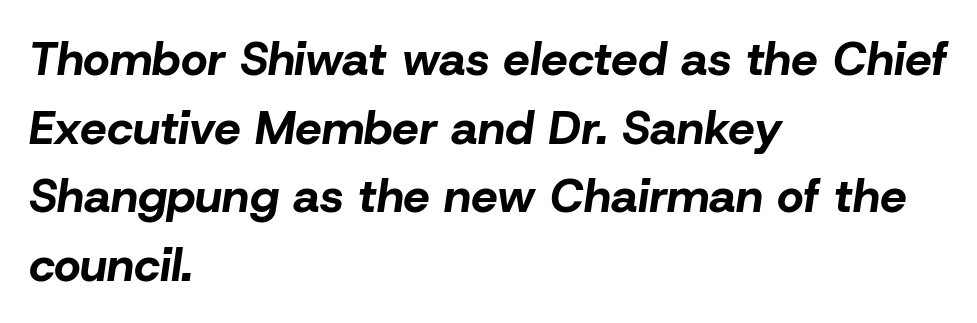
{"italic": "yes", "lean": "right", "slant_degrees": 8, "bold": "yes", "weight": "bold", "width": "normal", "stroke_contrast": "low", "x_height": "medium", "monospaced": "no", "underline": "no", "align": "left", "line_spacing": "normal", "line_spacing_ratio": 1.46, "letter_spacing": "normal", "letter_spacing_em": 0.0, "glyph_px": 47}
